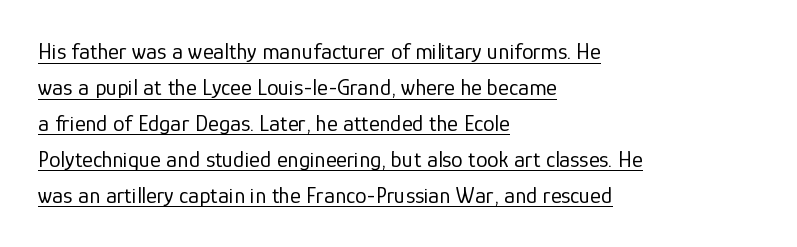
The face used here appears with an underline applied. The passage shown stacks its lines at a standard gap. Posture: upright roman. Stroke thickness stays within the range of a standard reading face or lighter. This sample uses plain, unmodified letter spacing.
